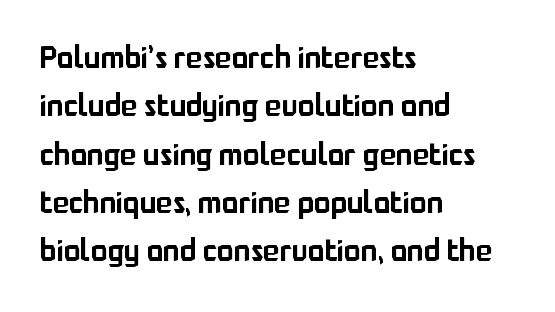
Q: Is the text italic (slanted)? A: No, it is upright.
Q: Is the typeface a serif or a sans-serif typeface? A: Sans-serif.
Q: Is the text underlined? A: No.
Q: How is the paragraph aligned? A: Left-aligned.
Q: Is the spacing between letters normal or unusually wide? A: Normal.
Q: Is the spacing between lines tight, normal or loose? A: Normal.
Q: Width (condensed, normal, or wide)? A: Normal.
Q: Stroke contrast? A: Low.
Q: x-height? A: Medium.
Q: Monospaced? A: No.
